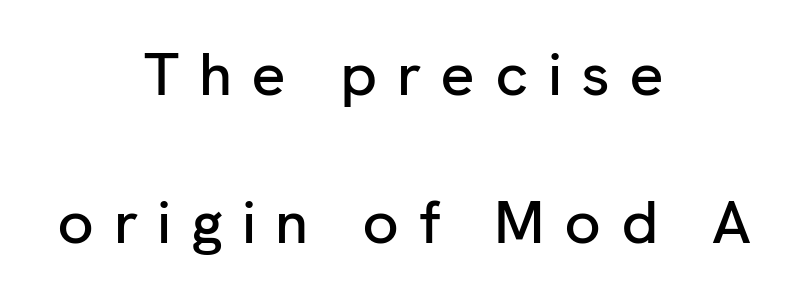
Q: Is the text italic (slanted)? A: No, it is upright.
Q: Is the typeface a serif or a sans-serif typeface? A: Sans-serif.
Q: Is the text underlined? A: No.
Q: How is the paragraph aligned? A: Centered.
Q: Is the spacing between letters normal or unusually wide? A: Unusually wide.
Q: Is the spacing between lines tight, normal or loose? A: Loose.
Q: Width (condensed, normal, or wide)? A: Normal.
Q: Stroke contrast? A: Low.
Q: x-height? A: Medium.
Q: Monospaced? A: No.
